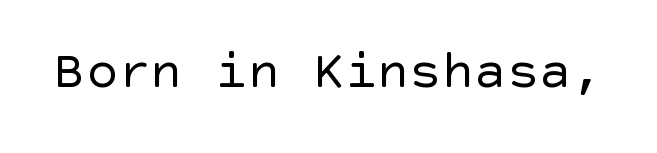
Q: Is the text bold? A: No.
Q: Is the text italic (slanted)? A: No, it is upright.
Q: Is the typeface a serif or a sans-serif typeface? A: Sans-serif.
Q: Is the text underlined? A: No.
Q: Is the spacing between letters normal or unusually wide? A: Normal.
Q: Width (condensed, normal, or wide)? A: Normal.
Q: x-height? A: Large.
